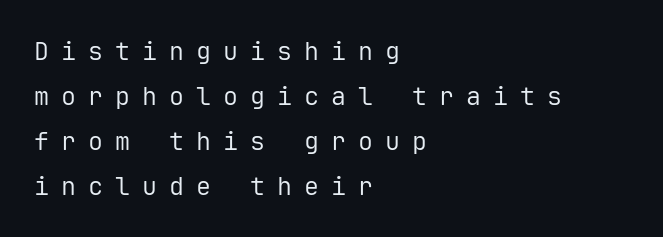
The image shows 25 px text type, upright; set left-aligned, line spacing 1.8x, unusually wide letter spacing (+0.48 em), not underlined.
